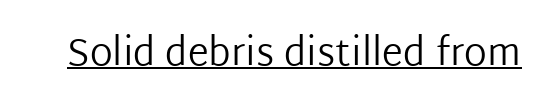
{"serif": "no", "italic": "no", "bold": "no", "weight": "regular", "width": "normal", "stroke_contrast": "low", "x_height": "medium", "monospaced": "no", "underline": "yes", "letter_spacing": "normal", "letter_spacing_em": 0.0, "glyph_px": 38}
